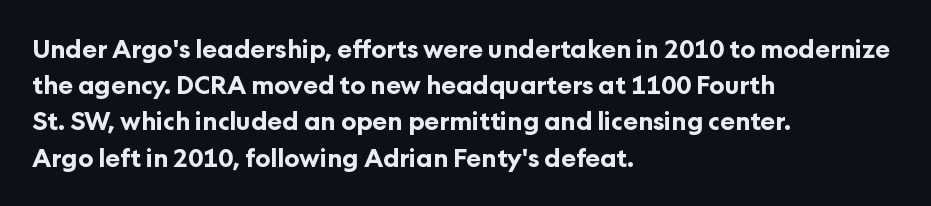
Typesetter's note: full bold, strokes at maximum text heaviness. Rendered with straight, roman letterforms. The line-height multiplier appears to be the usual default. Words appear dense and cohesive because spacing is normal. A student would call this left alignment; a typographer would say flush left, rag right. The baseline area is clear.
